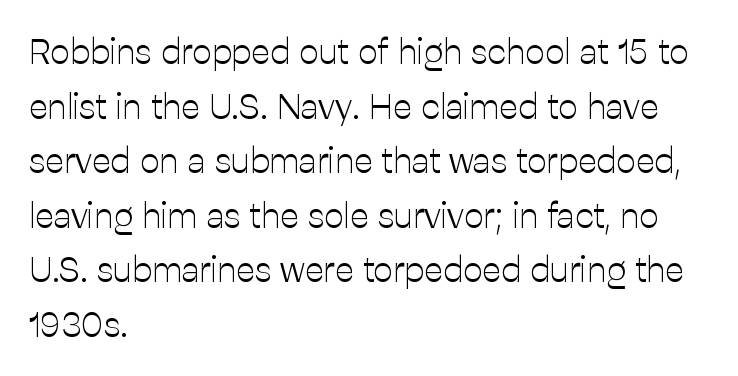
The image shows 35 px light sans-serif type, upright; set left-aligned, normal line spacing (1.56x), normal letter spacing, not underlined; low stroke contrast and a medium x-height.
